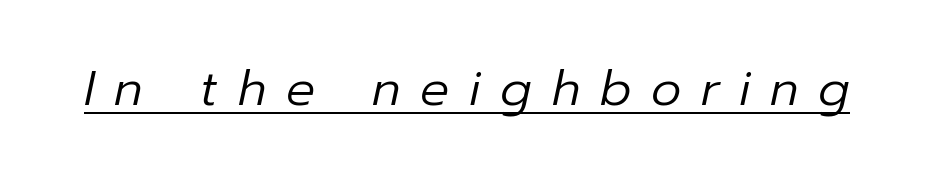
The image shows 48 px regular-weight type, italic (leaning right); set unusually wide letter spacing (+0.41 em), underlined; low stroke contrast and a medium x-height.
